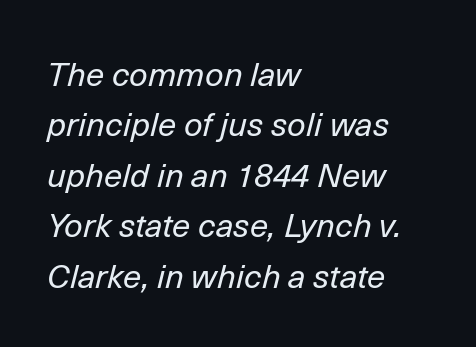
{"italic": "yes", "lean": "right", "slant_degrees": 14, "bold": "no", "weight": "regular", "width": "normal", "stroke_contrast": "low", "x_height": "medium", "monospaced": "no", "underline": "no", "align": "left", "line_spacing": "normal", "line_spacing_ratio": 1.53, "letter_spacing": "normal", "letter_spacing_em": 0.0, "glyph_px": 33}
